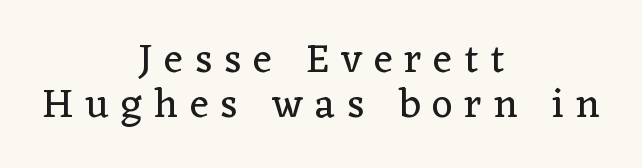
The image shows 41 px regular-weight serif type, upright; set centered, tight line spacing (1.09x), unusually wide letter spacing (+0.29 em), not underlined; low stroke contrast and a medium x-height.
